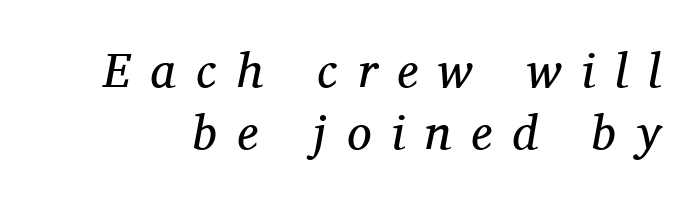
Q: Is the text bold? A: No.
Q: Is the text italic (slanted)? A: Yes, it leans right by about 11 degrees.
Q: Is the typeface a serif or a sans-serif typeface? A: Serif.
Q: Is the text underlined? A: No.
Q: Is the spacing between letters normal or unusually wide? A: Unusually wide.
Q: Is the spacing between lines tight, normal or loose? A: Normal.
Q: Width (condensed, normal, or wide)? A: Normal.
Q: Stroke contrast? A: Medium.
Q: x-height? A: Medium.
Q: Monospaced? A: No.
